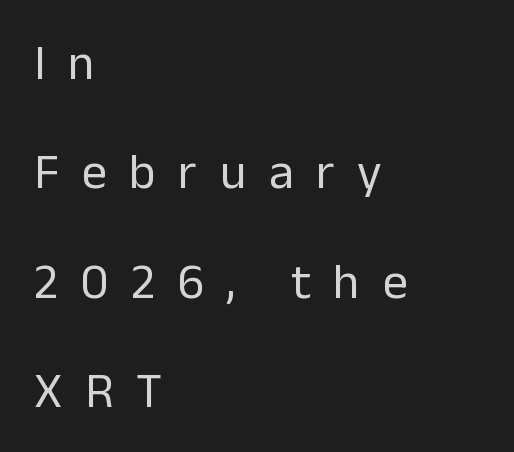
{"serif": "no", "italic": "no", "bold": "no", "weight": "regular", "width": "normal", "stroke_contrast": "low", "x_height": "medium", "monospaced": "no", "underline": "no", "align": "left", "line_spacing": "loose", "line_spacing_ratio": 2.19, "letter_spacing": "wide", "letter_spacing_em": 0.45, "glyph_px": 50}
